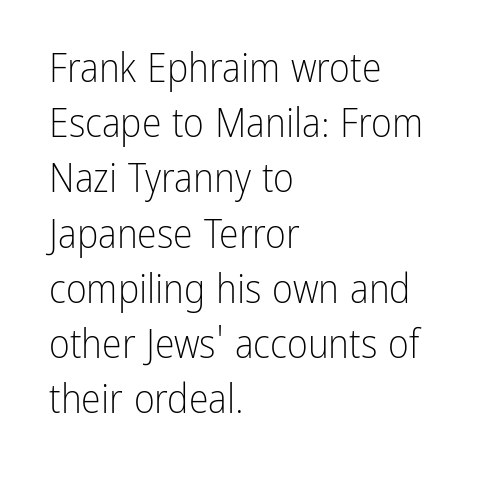
Q: Is the text bold? A: No.
Q: Is the text italic (slanted)? A: No, it is upright.
Q: Is the typeface a serif or a sans-serif typeface? A: Sans-serif.
Q: Is the text underlined? A: No.
Q: How is the paragraph aligned? A: Left-aligned.
Q: Is the spacing between letters normal or unusually wide? A: Normal.
Q: Is the spacing between lines tight, normal or loose? A: Normal.
Q: Width (condensed, normal, or wide)? A: Condensed.
Q: Stroke contrast? A: Low.
Q: x-height? A: Medium.
Q: Monospaced? A: No.
